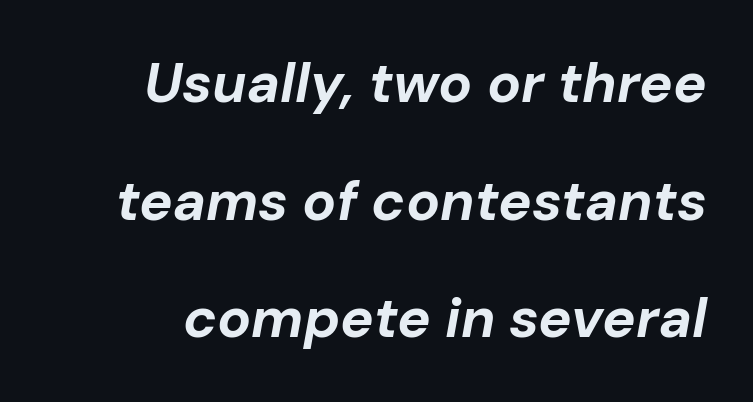
{"italic": "yes", "lean": "right", "slant_degrees": 10, "bold": "yes", "weight": "bold", "width": "normal", "stroke_contrast": "low", "x_height": "medium", "monospaced": "no", "underline": "no", "line_spacing": "loose", "line_spacing_ratio": 2.1, "letter_spacing": "normal", "letter_spacing_em": 0.0, "glyph_px": 56}
